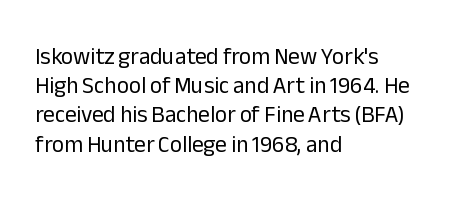
The image shows 23 px text type, upright; set left-aligned, normal line spacing (1.27x), normal letter spacing, not underlined.
